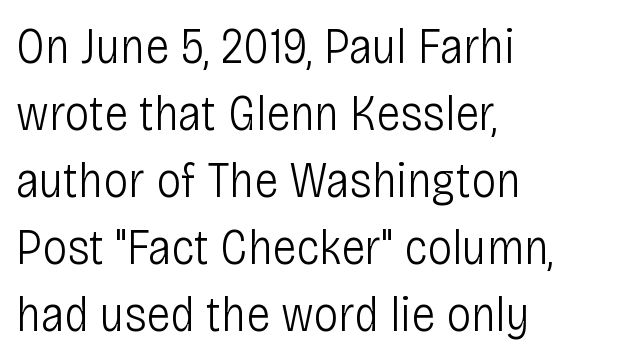
If you drew a ruler down the left edge, every line would touch it. Letterform terminals end flat and unadorned throughout the passage. The strip under each line holds only bare page. These lines sit exactly where default settings would place them.
